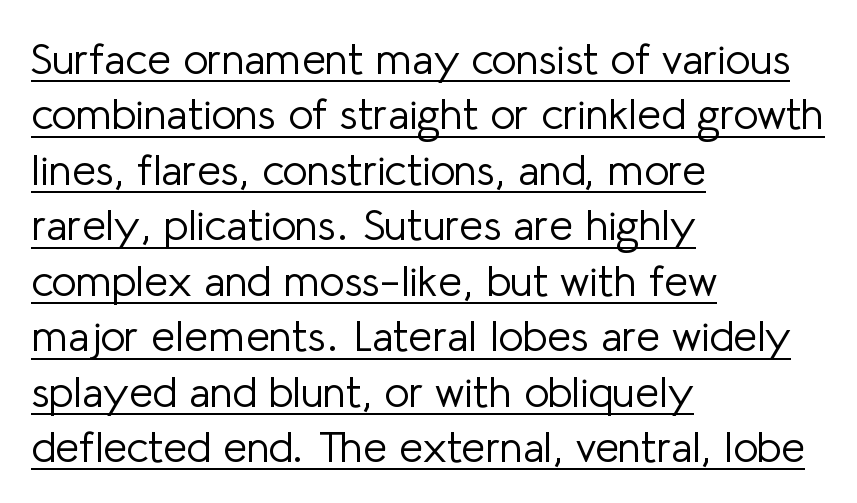
The lines in this sample share a left origin and differ only in where they stop. This sample uses a sans-serif face. A roman cut, with each character standing at attention. Underlining? Definitely there. What's the leading like? Ordinary, nothing unusual. Here the designer chose a conventional face with non-uniform glyph widths.
